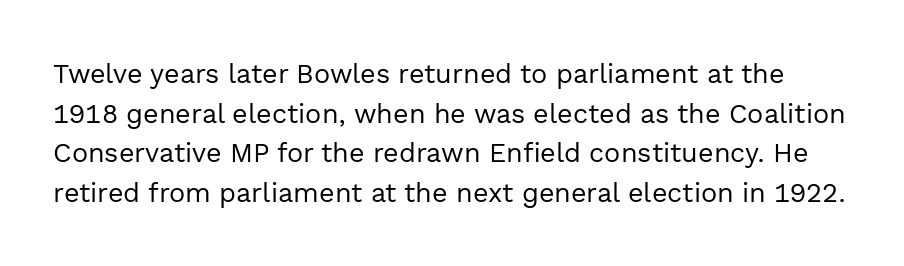
{"italic": "no", "bold": "no", "underline": "no", "line_spacing": "normal", "line_spacing_ratio": 1.47, "letter_spacing": "normal", "letter_spacing_em": 0.0, "glyph_px": 27}
